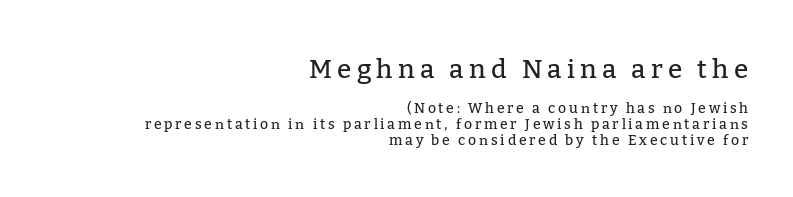
Q: Is the text italic (slanted)? A: No, it is upright.
Q: Is the text underlined? A: No.
Q: How is the paragraph aligned? A: Right-aligned.
Q: Is the spacing between letters normal or unusually wide? A: Unusually wide.
Q: Is the spacing between lines tight, normal or loose? A: Tight.
Q: Which block of text is set in a larger size, the first (top) or the second (bottom)? A: The first (top) one.
